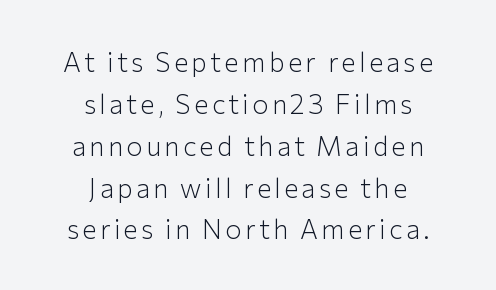
Q: Is the text bold? A: No.
Q: Is the text italic (slanted)? A: No, it is upright.
Q: Is the text underlined? A: No.
Q: How is the paragraph aligned? A: Centered.
Q: Is the spacing between lines tight, normal or loose? A: Normal.
